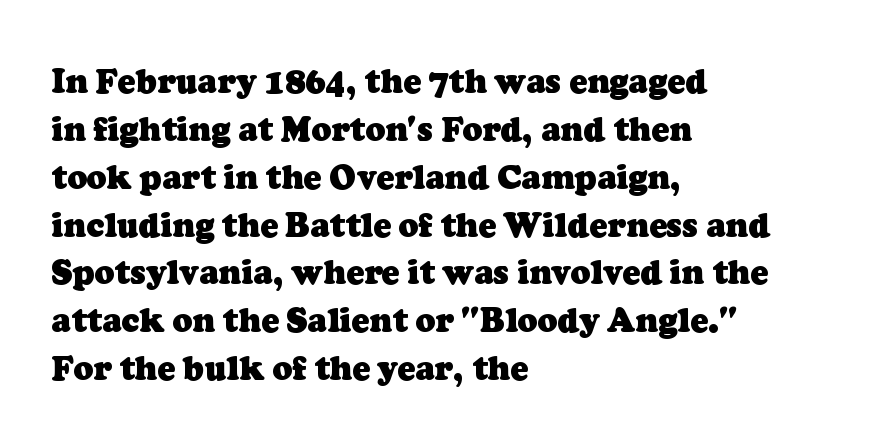
The image shows 33 px heavy serif type; set left-aligned, normal line spacing (1.45x), normal letter spacing, not underlined; low stroke contrast and a medium x-height.
